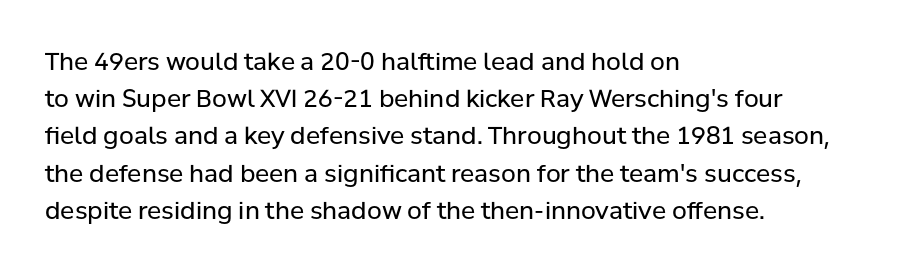
Q: Is the text bold? A: No.
Q: Is the text italic (slanted)? A: No, it is upright.
Q: Is the text underlined? A: No.
Q: How is the paragraph aligned? A: Left-aligned.
Q: Is the spacing between letters normal or unusually wide? A: Normal.
Q: Is the spacing between lines tight, normal or loose? A: Normal.
